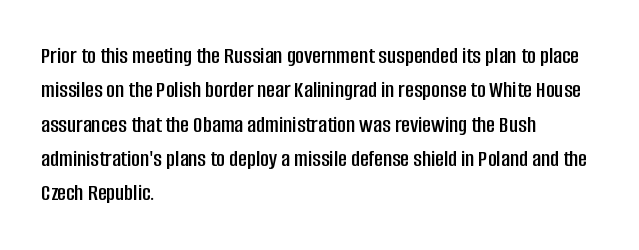
The rows are spaced the way most documents space them. Italic: no, the glyphs are upright roman. Reading down the block, your eye returns to a fixed left position each line. The words here are not underlined. Nothing unusual about the tracking: characters are spaced as the font intends.
